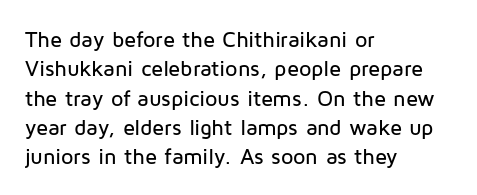
The image shows 22 px text type, upright; set left-aligned, normal line spacing (1.33x), normal letter spacing, not underlined.
